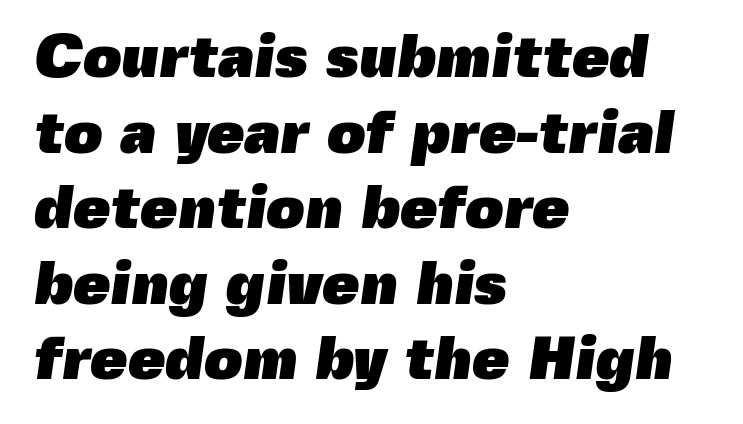
The image shows 60 px heavy sans-serif type; set left-aligned, normal line spacing (1.26x), normal letter spacing, not underlined; a medium x-height.
